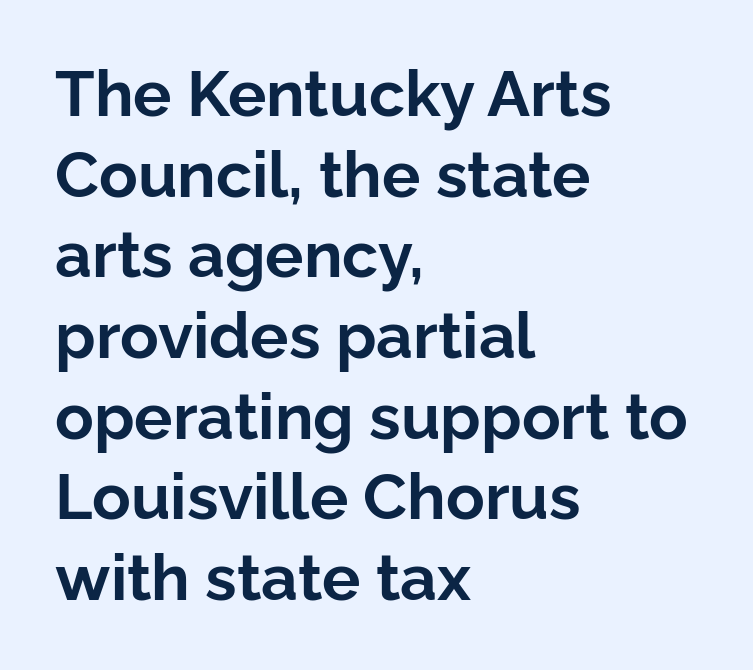
Baseline-to-baseline distance is the conventional proportion of letter height. The face used here has the dense, thick strokes of a bold. The glyphs in this specimen are sans serif. Glance below the letters and you will spot only blank space.
